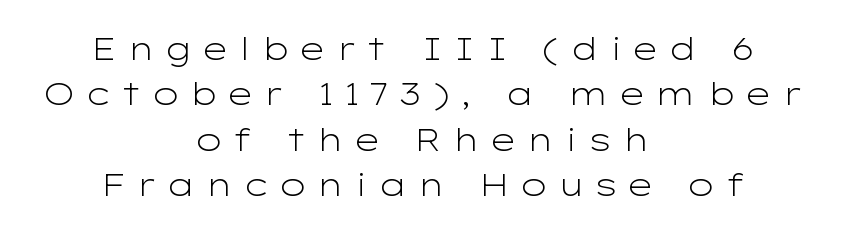
The image shows 31 px light, wide sans-serif type, upright; set centered, normal line spacing (1.46x), unusually wide letter spacing (+0.27 em), not underlined; low stroke contrast and a medium x-height.
